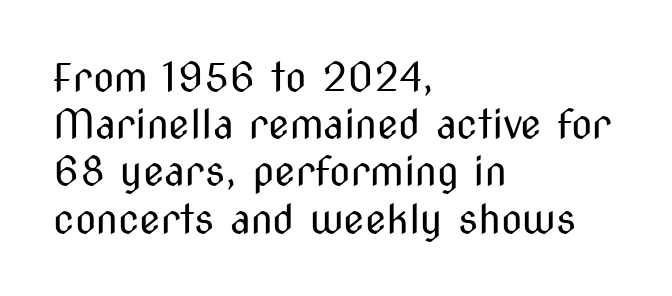
{"serif": "no", "italic": "no", "bold": "no", "weight": "regular", "width": "condensed", "stroke_contrast": "medium", "x_height": "medium", "monospaced": "no", "underline": "no", "align": "left", "line_spacing_ratio": 1.21, "letter_spacing": "normal", "letter_spacing_em": 0.0, "glyph_px": 39}
